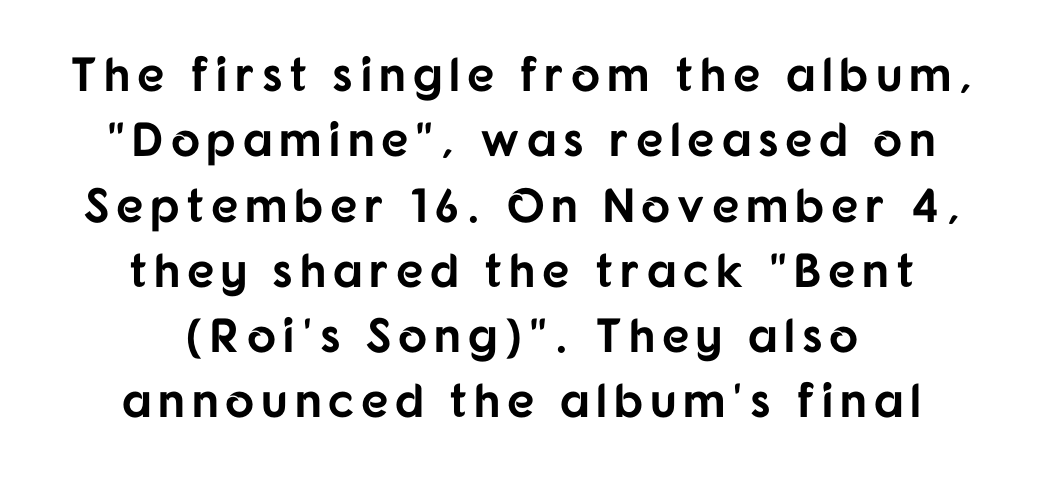
Is the block centered? Yes — each line is placed symmetrically about the middle. A normal amount of white space separates one row of letters from the next. These lines were composed using upright roman letters. Is this a fixed-width face? No — the glyphs have proportional, varying widths.
